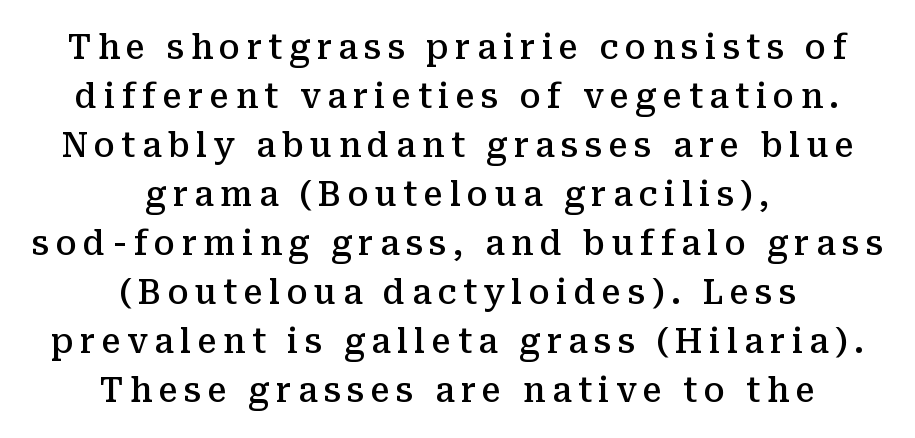
{"serif": "yes", "italic": "no", "bold": "semi", "weight": "semibold", "width": "normal", "stroke_contrast": "medium", "x_height": "medium", "monospaced": "no", "underline": "no", "align": "center", "line_spacing": "normal", "line_spacing_ratio": 1.44, "glyph_px": 34}
